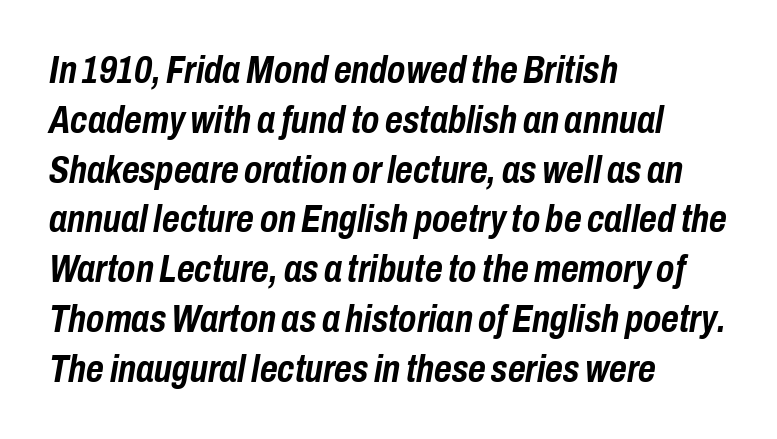
The image shows 38 px semibold, condensed type, italic (leaning right); set left-aligned, normal line spacing (1.31x), normal letter spacing, not underlined; low stroke contrast and a medium x-height.
